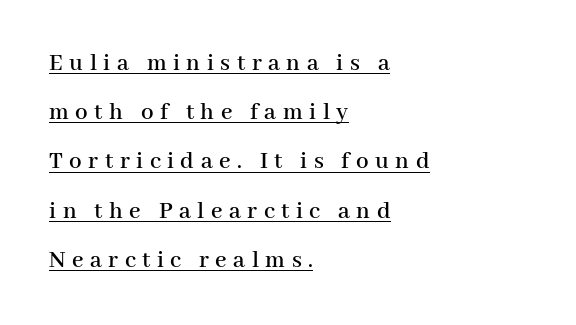
Q: Is the text italic (slanted)? A: No, it is upright.
Q: Is the text underlined? A: Yes.
Q: How is the paragraph aligned? A: Left-aligned.
Q: Is the spacing between letters normal or unusually wide? A: Unusually wide.
Q: Is the spacing between lines tight, normal or loose? A: Loose.
